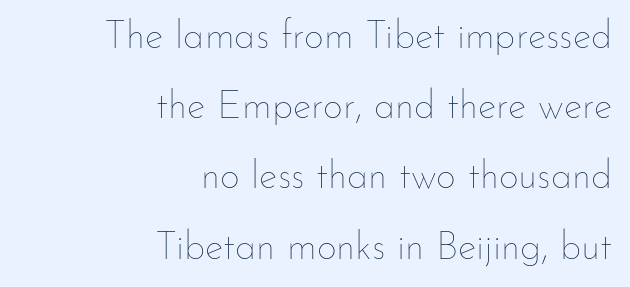
Default kerning and tracking; the words read as compact shapes. Unbolded letterforms with no extra heft. Looks like regular typesetting: each glyph gets only the width it needs. Is there any slant? The stems are plumb. Descenders are the only things crossing below the line. These lines stack with their right ends in a neat column.
